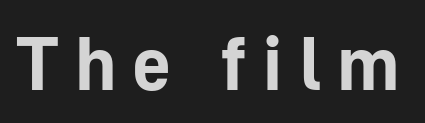
{"serif": "no", "italic": "no", "bold": "yes", "weight": "bold", "width": "normal", "stroke_contrast": "low", "x_height": "medium", "monospaced": "no", "underline": "no", "letter_spacing": "wide", "letter_spacing_em": 0.21, "glyph_px": 75}
